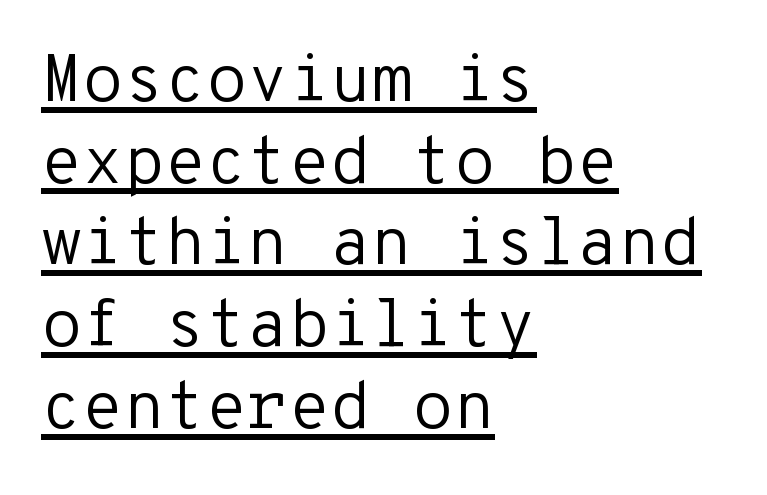
{"serif": "no", "italic": "no", "bold": "no", "weight": "regular", "width": "normal", "stroke_contrast": "low", "x_height": "medium", "monospaced": "yes", "underline": "yes", "align": "left", "line_spacing_ratio": 1.22, "letter_spacing": "normal", "letter_spacing_em": 0.0, "glyph_px": 67}
